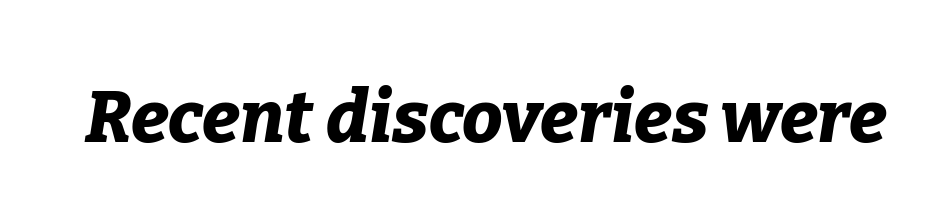
No extra tracking has been applied to these lines. Tall strokes in this sample are angled rather than plumb. The rendering uses natural spacing where letterforms have individual widths. Words float on clear page, feet unadorned.
